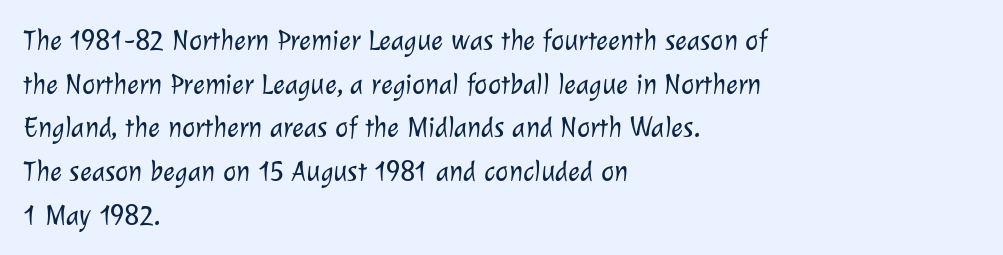
Underlining? Definitely not there. The rendering keeps characters at their native spacing. Each letter keeps its own natural width here, so spacing adapts to shape. The passage is arranged the way most books set body copy — flush left.
